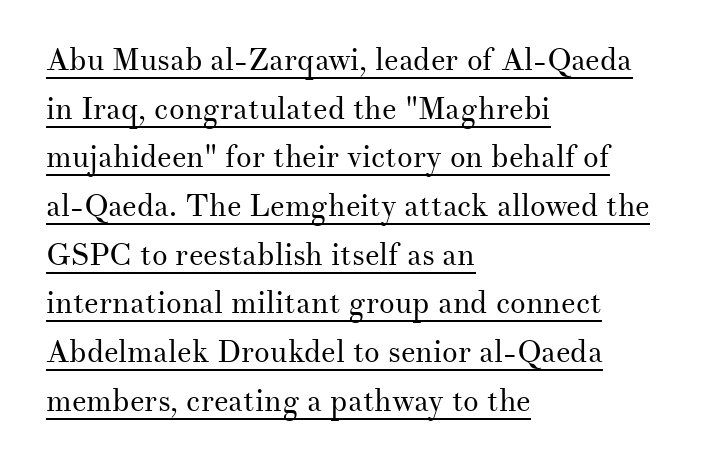
{"serif": "yes", "italic": "no", "bold": "no", "weight": "regular", "width": "normal", "stroke_contrast": "medium", "x_height": "small", "monospaced": "no", "underline": "yes", "align": "left", "line_spacing": "normal", "line_spacing_ratio": 1.57, "letter_spacing": "normal", "letter_spacing_em": 0.0, "glyph_px": 31}
